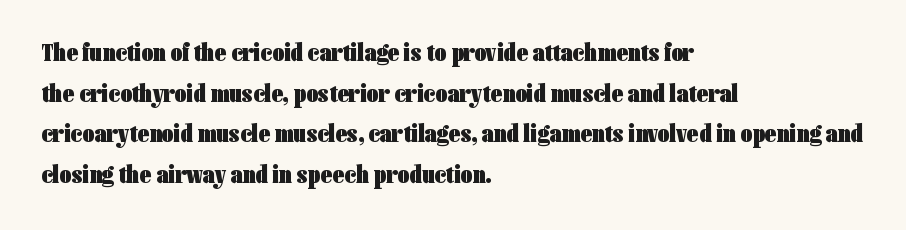
Q: Is the text bold? A: Yes.
Q: Is the text italic (slanted)? A: No, it is upright.
Q: Is the text underlined? A: No.
Q: How is the paragraph aligned? A: Left-aligned.
Q: Is the spacing between letters normal or unusually wide? A: Normal.
Q: Is the spacing between lines tight, normal or loose? A: Normal.
